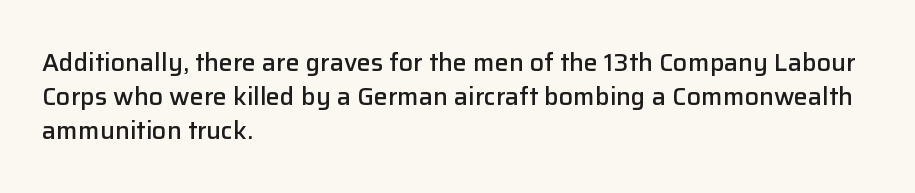
{"italic": "no", "bold": "semi", "underline": "no", "align": "left", "line_spacing": "normal", "line_spacing_ratio": 1.37, "letter_spacing": "normal", "letter_spacing_em": 0.0, "glyph_px": 25}
